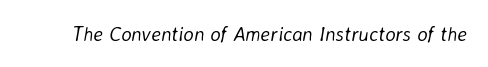
Q: Is the text bold? A: No.
Q: Is the text italic (slanted)? A: Yes, it leans right by about 8 degrees.
Q: Is the text underlined? A: No.
Q: Is the spacing between letters normal or unusually wide? A: Normal.
